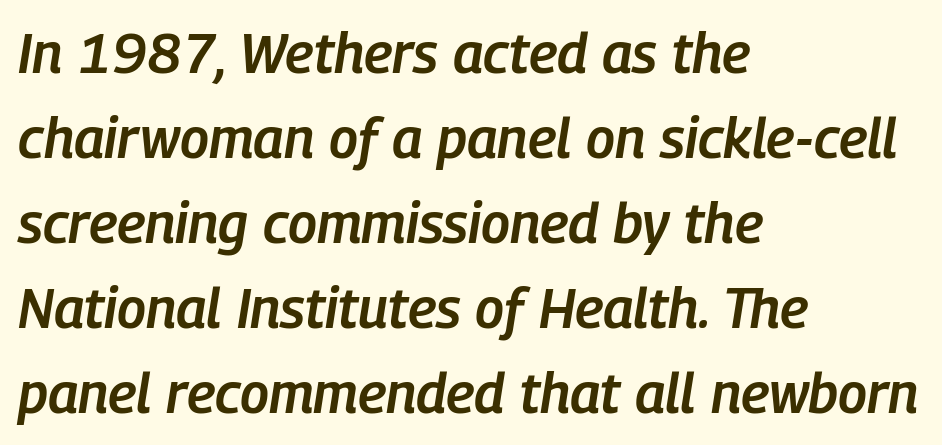
How are the letters spaced? Ordinarily, with no added tracking. An italicized treatment has been applied to the whole sample. A typesetter would call this proportional, since set widths differ per character. Caption: multi-line text, flush left, ragged right. The glyphs are unaccompanied by any horizontal stroke below them.
